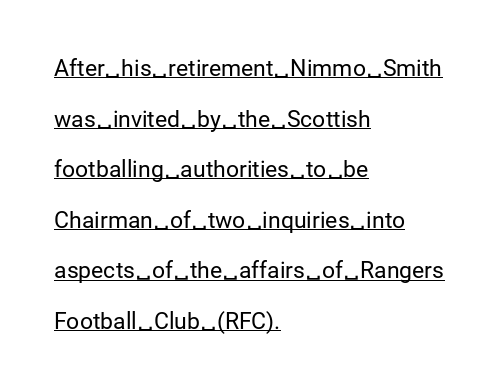
These lines stand farther apart than default settings would place them. Nope, not italic — everything's standing straight. Honestly, the letter spacing is just normal — you wouldn't notice it. Typeset ragged right — the left edge is the straight one.
